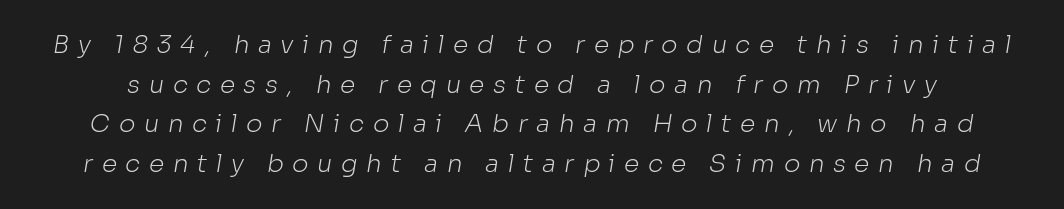
Q: Is the text bold? A: No.
Q: Is the text underlined? A: No.
Q: Is the spacing between letters normal or unusually wide? A: Unusually wide.
Q: Is the spacing between lines tight, normal or loose? A: Normal.
